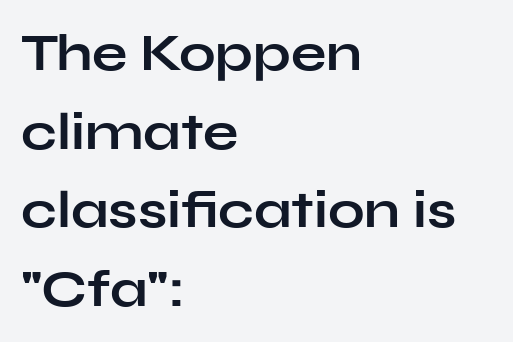
A typesetter would mark this as roman, not italic. The face used here is rendered with its standard letterfit. Character widths vary here, with narrow letters taking less room than wide ones. Leading matches the norm, producing a regular column. Weight: bold. These lines are composed in type without serifs.
